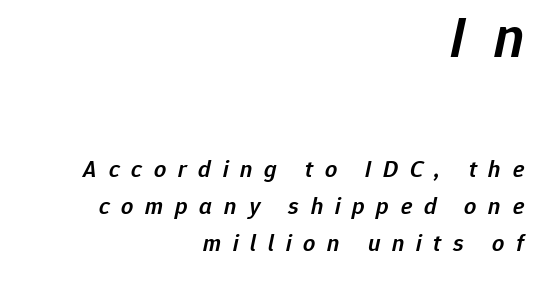
Yep, that's italic — everything's leaning. Check under the words: just untouched page. You get the large type first, then a drop to smaller type. The face used here is rendered with a markedly widened letterfit. Horizontal alignment here is rightward, an uncommon choice for prose.
